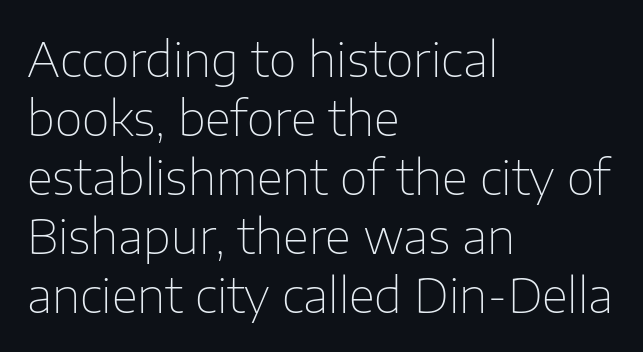
Q: Is the text bold? A: No.
Q: Is the text italic (slanted)? A: No, it is upright.
Q: Is the typeface a serif or a sans-serif typeface? A: Sans-serif.
Q: Is the text underlined? A: No.
Q: How is the paragraph aligned? A: Left-aligned.
Q: Is the spacing between letters normal or unusually wide? A: Normal.
Q: Width (condensed, normal, or wide)? A: Normal.
Q: Stroke contrast? A: Low.
Q: x-height? A: Medium.
Q: Monospaced? A: No.
